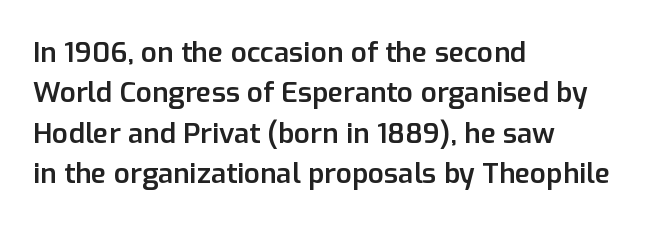
The image shows 28 px semibold sans-serif type, upright; set left-aligned, normal line spacing (1.44x), normal letter spacing, not underlined; low stroke contrast and a medium x-height.
